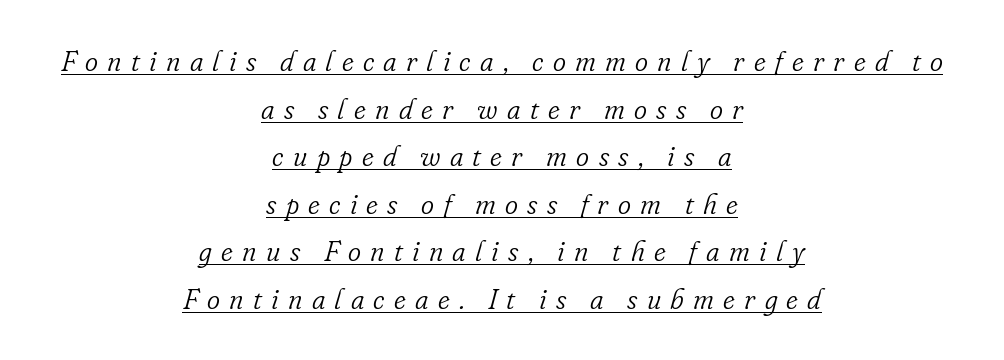
{"serif": "yes", "italic": "yes", "lean": "right", "slant_degrees": 16, "bold": "no", "weight": "light", "width": "normal", "stroke_contrast": "low", "x_height": "small", "monospaced": "no", "underline": "yes", "align": "center", "line_spacing": "normal", "line_spacing_ratio": 1.7, "letter_spacing": "wide", "letter_spacing_em": 0.33, "glyph_px": 28}
